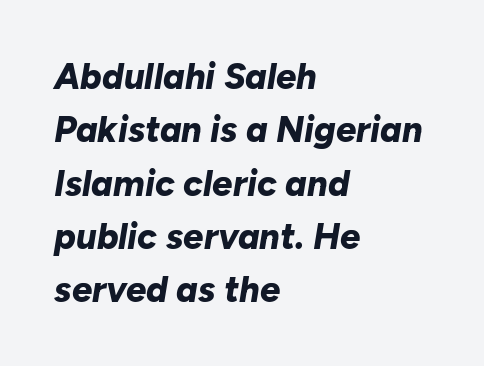
{"italic": "yes", "lean": "right", "slant_degrees": 10, "bold": "yes", "weight": "bold", "width": "normal", "stroke_contrast": "low", "x_height": "medium", "monospaced": "no", "underline": "no", "align": "left", "line_spacing": "normal", "line_spacing_ratio": 1.48, "letter_spacing": "normal", "letter_spacing_em": 0.0, "glyph_px": 36}
